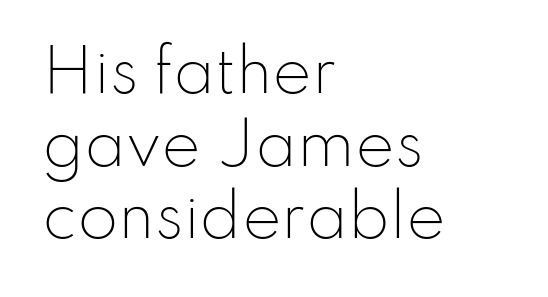
Q: Is the text bold? A: No.
Q: Is the text italic (slanted)? A: No, it is upright.
Q: Is the typeface a serif or a sans-serif typeface? A: Sans-serif.
Q: Is the text underlined? A: No.
Q: How is the paragraph aligned? A: Left-aligned.
Q: Is the spacing between letters normal or unusually wide? A: Normal.
Q: Width (condensed, normal, or wide)? A: Normal.
Q: Stroke contrast? A: Low.
Q: x-height? A: Small.
Q: Monospaced? A: No.
